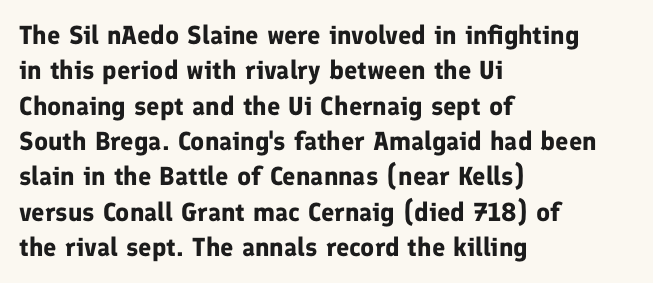
The image shows 26 px bold type, upright; set left-aligned, normal line spacing (1.36x), normal letter spacing, not underlined.
